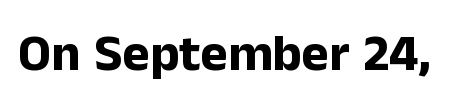
The image shows 52 px bold sans-serif type, upright; set normal letter spacing, not underlined; low stroke contrast and a medium x-height.
